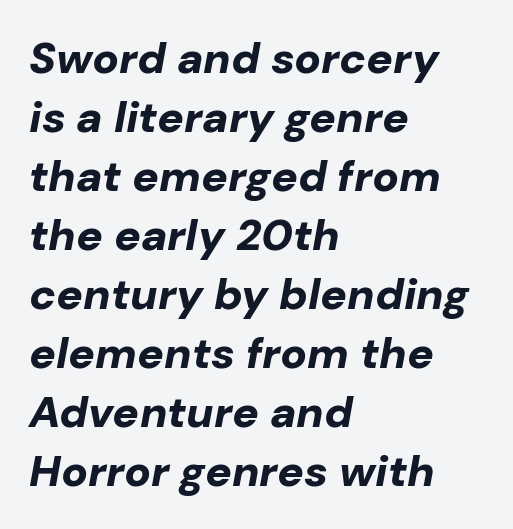
The image shows 44 px bold type, italic (leaning right); set left-aligned, normal line spacing (1.34x), normal letter spacing, not underlined; low stroke contrast and a medium x-height.
